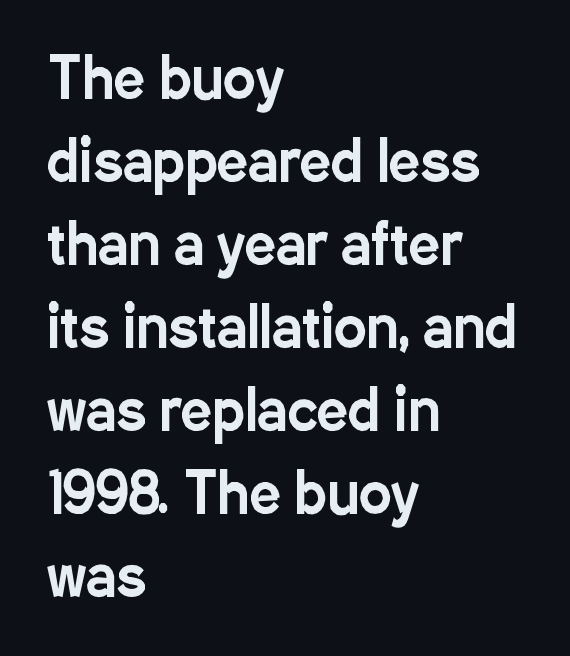
Q: Is the text italic (slanted)? A: No, it is upright.
Q: Is the typeface a serif or a sans-serif typeface? A: Sans-serif.
Q: Is the text underlined? A: No.
Q: How is the paragraph aligned? A: Left-aligned.
Q: Is the spacing between letters normal or unusually wide? A: Normal.
Q: Is the spacing between lines tight, normal or loose? A: Normal.
Q: Width (condensed, normal, or wide)? A: Condensed.
Q: Stroke contrast? A: Low.
Q: x-height? A: Medium.
Q: Monospaced? A: No.
